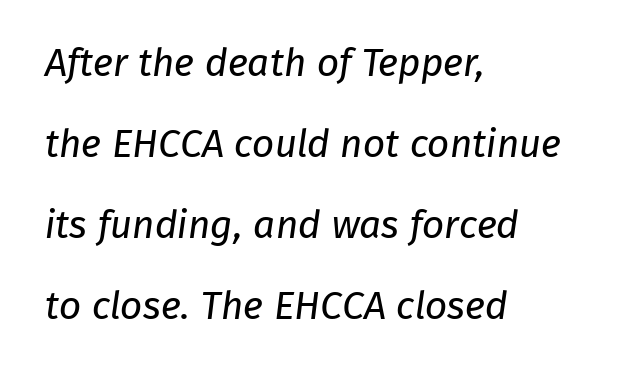
{"serif": "no", "bold": "no", "weight": "regular", "width": "normal", "stroke_contrast": "low", "x_height": "medium", "monospaced": "no", "underline": "no", "align": "left", "line_spacing": "loose", "line_spacing_ratio": 2.08, "letter_spacing": "normal", "letter_spacing_em": 0.0, "glyph_px": 39}
